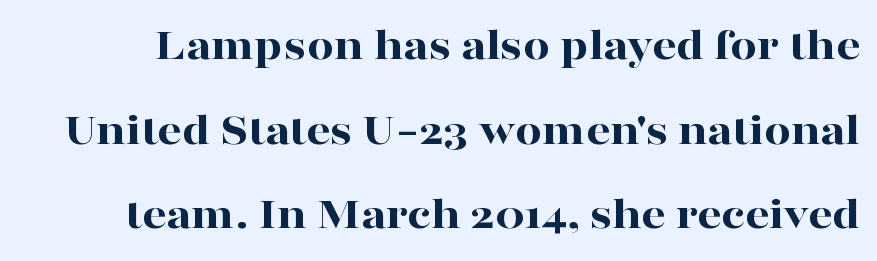
These lines keep a tight, regular rhythm from letter to letter. It's the straight-up-and-down kind of type. Here the designer chose a conventional face with non-uniform glyph widths. Plenty of ink on the page — the face is bold. Each row of text sits above clean, open space.
